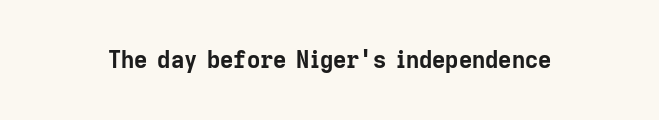
Notice how thick the strokes are: this is what a full bold looks like. In terms of letterspacing, this is plain default setting. The specimen omits any rule beneath the text block's lines. The lettering stays uniformly vertical, giving the passage a roman look.
